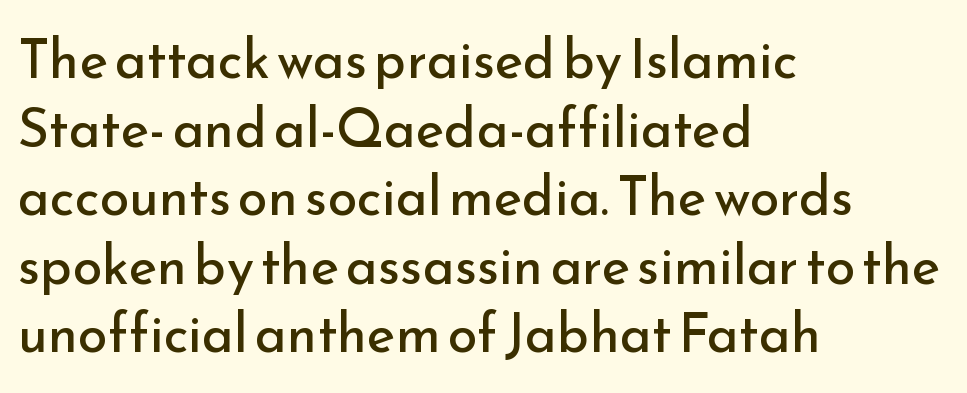
Decoration check: the copy has no underline. These lines were composed using upright roman letters. You can tell from the bare stems that sans-serif type was used. Nothing heavy about these letters — not bold at all. Leftover space on each line is placed entirely after the last word. Is there much room between lines? A standard amount, neither cramped nor airy.
